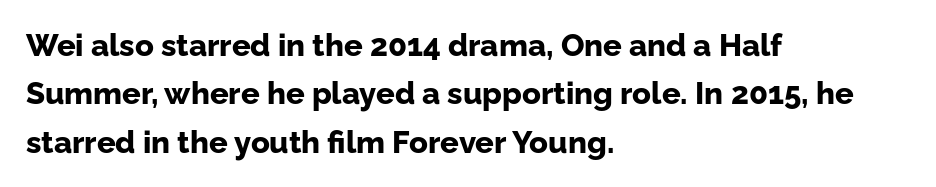
{"serif": "no", "italic": "no", "bold": "yes", "weight": "bold", "width": "normal", "stroke_contrast": "low", "x_height": "medium", "monospaced": "no", "underline": "no", "align": "left", "line_spacing": "normal", "line_spacing_ratio": 1.56, "letter_spacing": "normal", "letter_spacing_em": 0.0, "glyph_px": 31}
